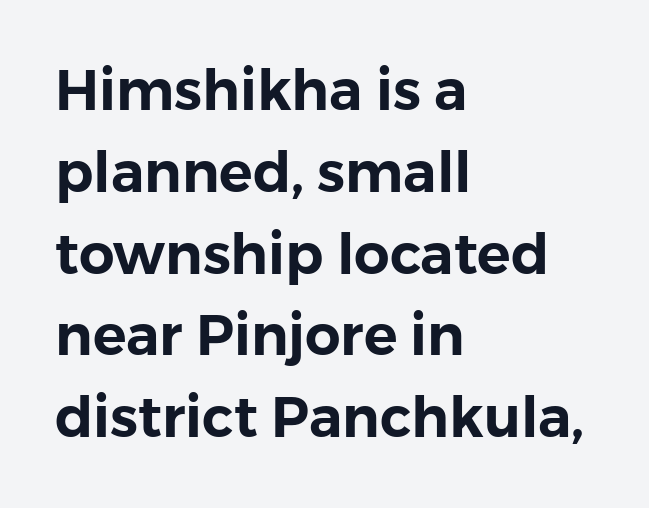
Q: Is the text italic (slanted)? A: No, it is upright.
Q: Is the typeface a serif or a sans-serif typeface? A: Sans-serif.
Q: Is the text underlined? A: No.
Q: How is the paragraph aligned? A: Left-aligned.
Q: Is the spacing between letters normal or unusually wide? A: Normal.
Q: Is the spacing between lines tight, normal or loose? A: Normal.
Q: Width (condensed, normal, or wide)? A: Normal.
Q: Stroke contrast? A: Low.
Q: x-height? A: Medium.
Q: Monospaced? A: No.
